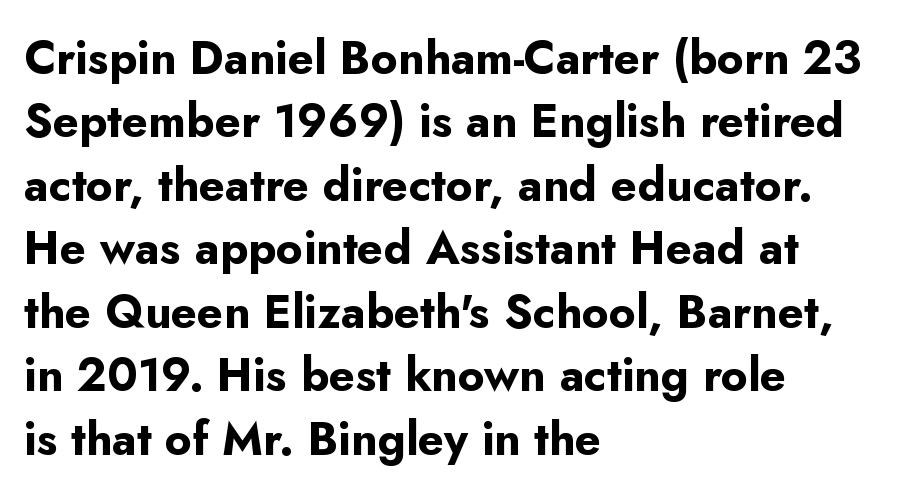
The image shows 46 px bold sans-serif type, upright; set left-aligned, normal line spacing (1.38x), normal letter spacing, not underlined; low stroke contrast and a small x-height.
